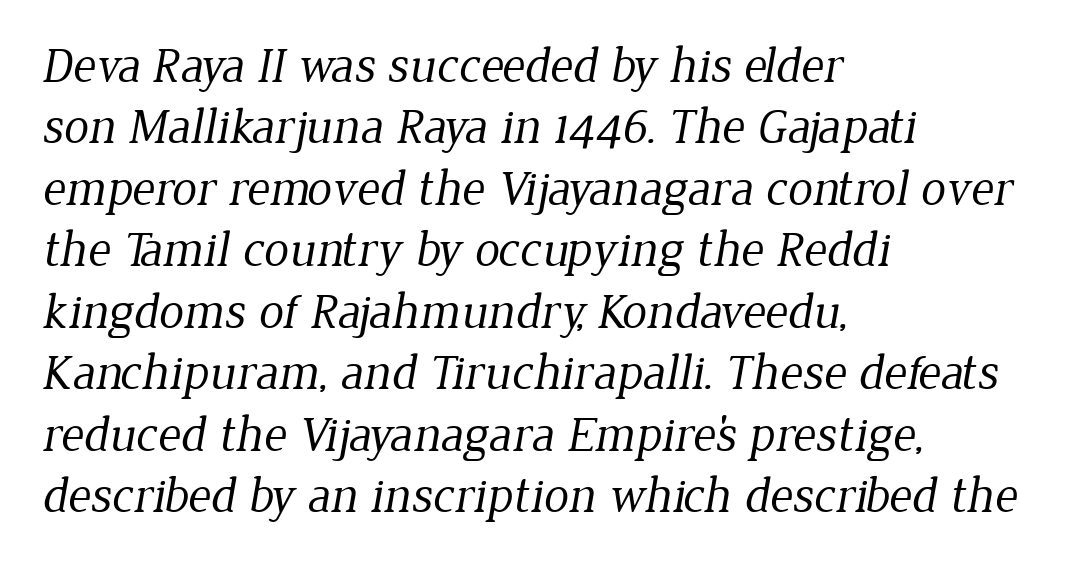
Q: Is the text bold? A: No.
Q: Is the typeface a serif or a sans-serif typeface? A: Serif.
Q: Is the text underlined? A: No.
Q: How is the paragraph aligned? A: Left-aligned.
Q: Is the spacing between letters normal or unusually wide? A: Normal.
Q: Width (condensed, normal, or wide)? A: Normal.
Q: Stroke contrast? A: Low.
Q: x-height? A: Medium.
Q: Monospaced? A: No.
